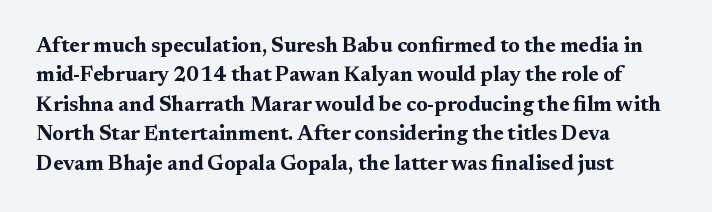
{"italic": "no", "bold": "yes", "underline": "no", "align": "left", "line_spacing": "normal", "line_spacing_ratio": 1.4, "letter_spacing": "normal", "letter_spacing_em": 0.0, "glyph_px": 21}
